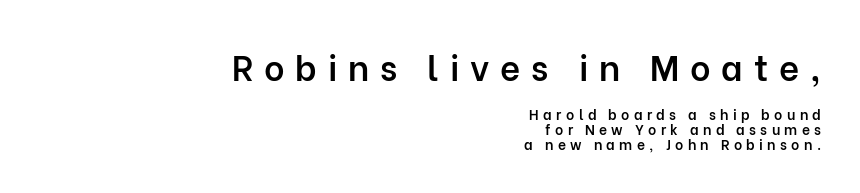
Q: Is the text bold? A: Semi-bold.
Q: Is the text italic (slanted)? A: No, it is upright.
Q: Is the typeface a serif or a sans-serif typeface? A: Sans-serif.
Q: Is the text underlined? A: No.
Q: How is the paragraph aligned? A: Right-aligned.
Q: Is the spacing between letters normal or unusually wide? A: Unusually wide.
Q: Is the spacing between lines tight, normal or loose? A: Tight.
Q: Which block of text is set in a larger size, the first (top) or the second (bottom)? A: The first (top) one.
Q: Width (condensed, normal, or wide)? A: Normal.
Q: Stroke contrast? A: Low.
Q: x-height? A: Medium.
Q: Monospaced? A: No.
